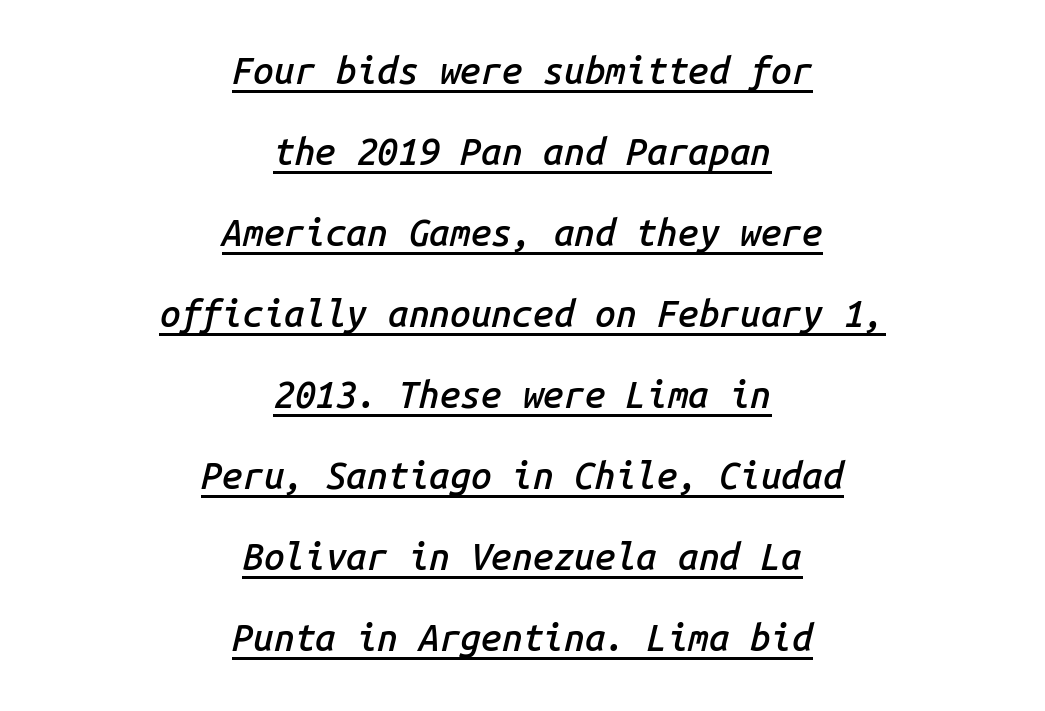
Q: Is the text bold? A: Semi-bold.
Q: Is the text italic (slanted)? A: Yes, it leans right by about 14 degrees.
Q: Is the text underlined? A: Yes.
Q: How is the paragraph aligned? A: Centered.
Q: Is the spacing between letters normal or unusually wide? A: Normal.
Q: Is the spacing between lines tight, normal or loose? A: Loose.
Q: Width (condensed, normal, or wide)? A: Normal.
Q: Stroke contrast? A: Low.
Q: x-height? A: Medium.
Q: Monospaced? A: Yes.
